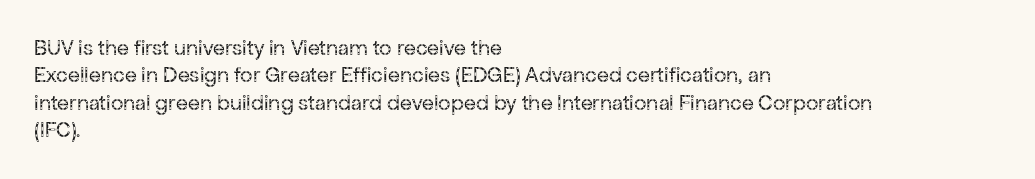
Counters stay open thanks to moderate or lighter strokes. All the whitespace from short lines collects on the right. Normally led — the rows are evenly, conventionally spaced. The glyphs are unaccompanied by any horizontal stroke below them.
